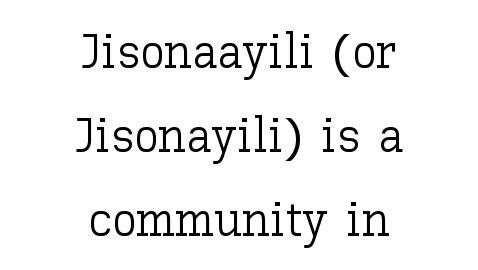
The lines are quadded center. You could not count columns in this text — the font is proportionally spaced. Check under the words: just untouched page. Does the lettering tilt? It doesn't — this is upright. Default kerning and tracking; the words read as compact shapes. This is not heavy type; no bold has been used.
